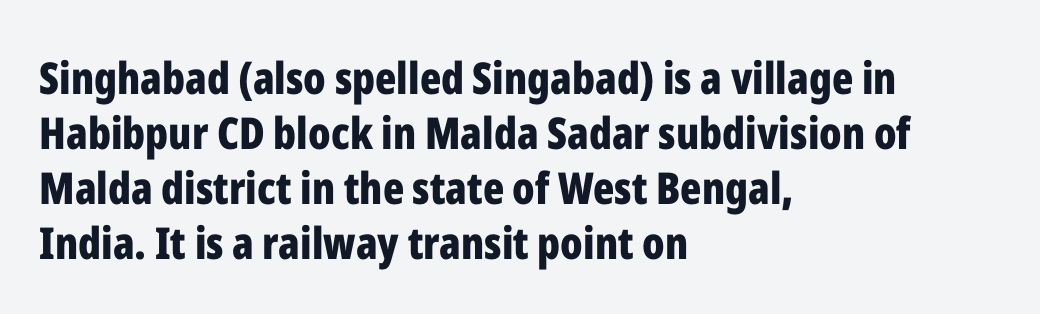
{"serif": "no", "italic": "no", "bold": "yes", "weight": "bold", "width": "condensed", "stroke_contrast": "low", "x_height": "medium", "monospaced": "no", "underline": "no", "align": "left", "line_spacing": "normal", "line_spacing_ratio": 1.25, "letter_spacing": "normal", "letter_spacing_em": 0.0, "glyph_px": 44}
